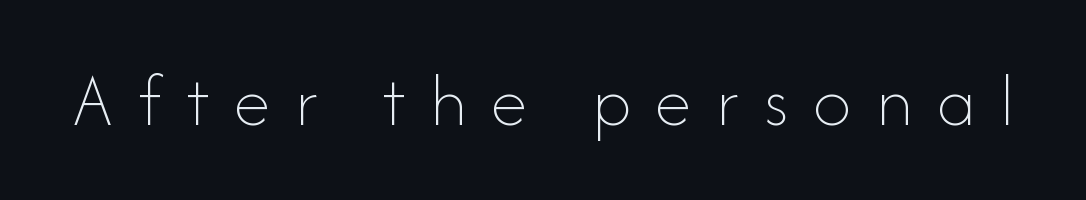
Q: Is the text bold? A: No.
Q: Is the text italic (slanted)? A: No, it is upright.
Q: Is the text underlined? A: No.
Q: Is the spacing between letters normal or unusually wide? A: Unusually wide.
Q: Width (condensed, normal, or wide)? A: Normal.
Q: Stroke contrast? A: Low.
Q: x-height? A: Small.
Q: Monospaced? A: No.
